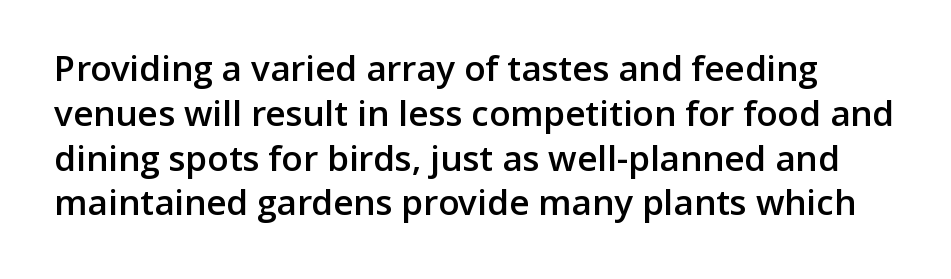
{"serif": "no", "italic": "no", "bold": "semi", "weight": "semibold", "width": "normal", "stroke_contrast": "low", "x_height": "medium", "monospaced": "no", "underline": "no", "line_spacing": "normal", "line_spacing_ratio": 1.28, "letter_spacing": "normal", "letter_spacing_em": 0.0, "glyph_px": 35}
